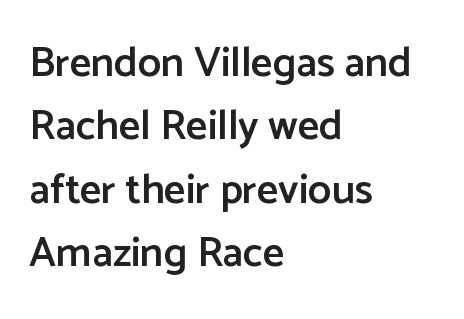
Q: Is the text bold? A: Semi-bold.
Q: Is the text italic (slanted)? A: No, it is upright.
Q: Is the typeface a serif or a sans-serif typeface? A: Sans-serif.
Q: Is the text underlined? A: No.
Q: How is the paragraph aligned? A: Left-aligned.
Q: Is the spacing between letters normal or unusually wide? A: Normal.
Q: Is the spacing between lines tight, normal or loose? A: Normal.
Q: Width (condensed, normal, or wide)? A: Normal.
Q: Stroke contrast? A: Low.
Q: x-height? A: Medium.
Q: Monospaced? A: No.
